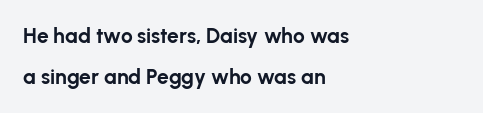
Q: Is the text bold? A: Yes.
Q: Is the text italic (slanted)? A: No, it is upright.
Q: Is the text underlined? A: No.
Q: How is the paragraph aligned? A: Left-aligned.
Q: Is the spacing between letters normal or unusually wide? A: Normal.
Q: Is the spacing between lines tight, normal or loose? A: Loose.
